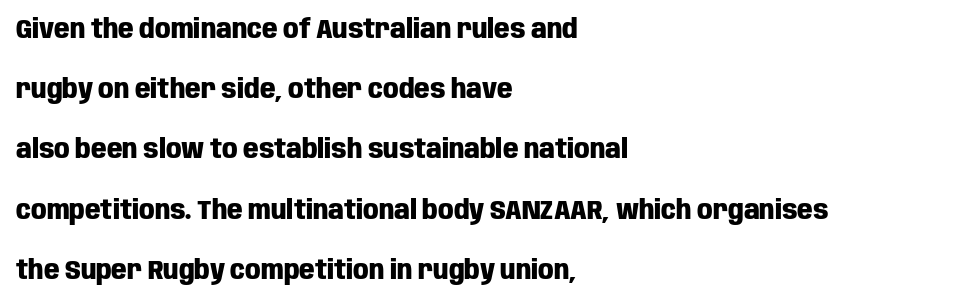
Q: Is the text bold? A: Yes.
Q: Is the text italic (slanted)? A: No, it is upright.
Q: Is the text underlined? A: No.
Q: How is the paragraph aligned? A: Left-aligned.
Q: Is the spacing between letters normal or unusually wide? A: Normal.
Q: Is the spacing between lines tight, normal or loose? A: Loose.
